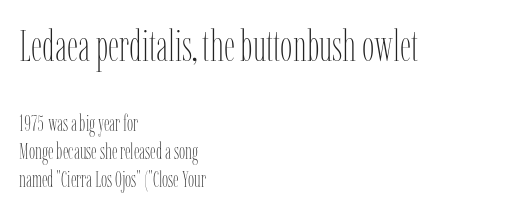
Q: Is the text bold? A: No.
Q: Is the text italic (slanted)? A: No, it is upright.
Q: Is the text underlined? A: No.
Q: How is the paragraph aligned? A: Left-aligned.
Q: Is the spacing between letters normal or unusually wide? A: Normal.
Q: Is the spacing between lines tight, normal or loose? A: Normal.
Q: Which block of text is set in a larger size, the first (top) or the second (bottom)? A: The first (top) one.
Q: Width (condensed, normal, or wide)? A: Condensed.
Q: Stroke contrast? A: Low.
Q: x-height? A: Medium.
Q: Monospaced? A: No.
